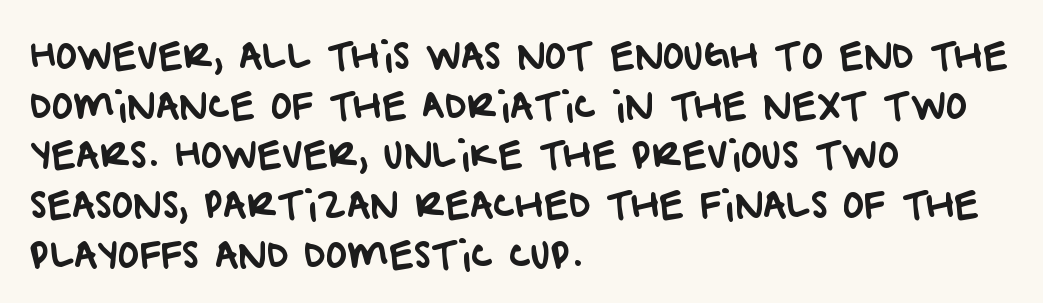
Q: Is the typeface a serif or a sans-serif typeface? A: Sans-serif.
Q: Is the text underlined? A: No.
Q: How is the paragraph aligned? A: Left-aligned.
Q: Is the spacing between letters normal or unusually wide? A: Normal.
Q: Is the spacing between lines tight, normal or loose? A: Normal.
Q: Width (condensed, normal, or wide)? A: Normal.
Q: Stroke contrast? A: Low.
Q: x-height? A: Large.
Q: Monospaced? A: No.
